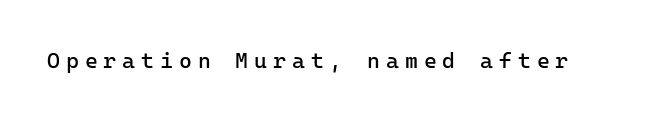
The image shows 22 px text type, upright; set unusually wide letter spacing (+0.27 em), not underlined.
